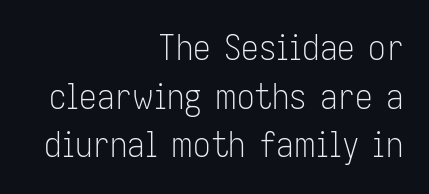
What's the leading like? Ordinary, nothing unusual. The weight would be labelled regular, book, light, or lighter still. Horizontal alignment here is rightward, an uncommon choice for prose. Any mark beneath the type? The region is blank.
